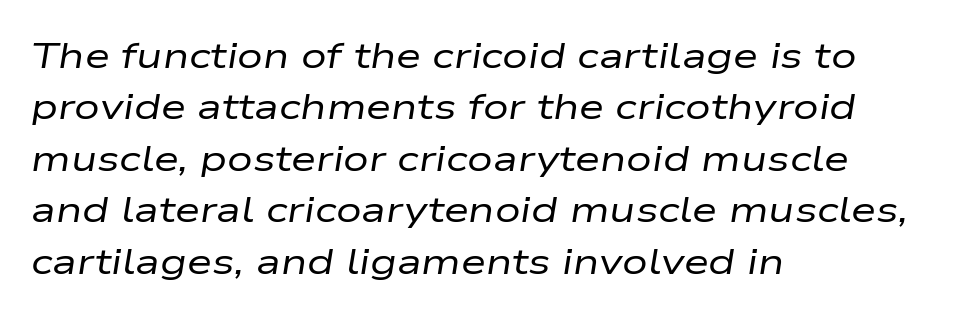
The glyphs are unaccompanied by any horizontal stroke below them. These lines sit exactly where default settings would place them. How are the letters spaced? Ordinarily, with no added tracking. The lines in this sample share a left origin and differ only in where they stop. The rendering uses natural spacing where letterforms have individual widths.
